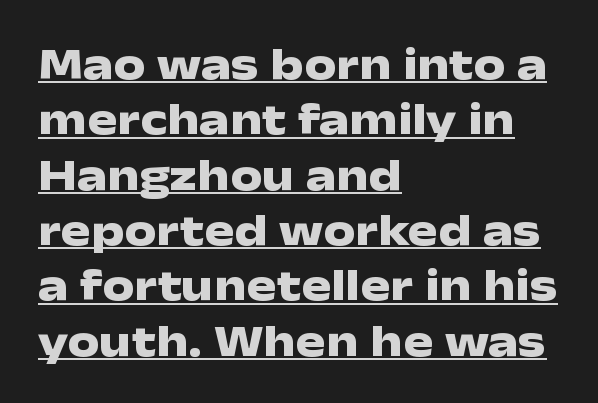
Q: Is the text bold? A: Yes.
Q: Is the text italic (slanted)? A: No, it is upright.
Q: Is the typeface a serif or a sans-serif typeface? A: Sans-serif.
Q: Is the text underlined? A: Yes.
Q: How is the paragraph aligned? A: Left-aligned.
Q: Is the spacing between letters normal or unusually wide? A: Normal.
Q: Width (condensed, normal, or wide)? A: Wide.
Q: Stroke contrast? A: Low.
Q: x-height? A: Medium.
Q: Monospaced? A: No.
